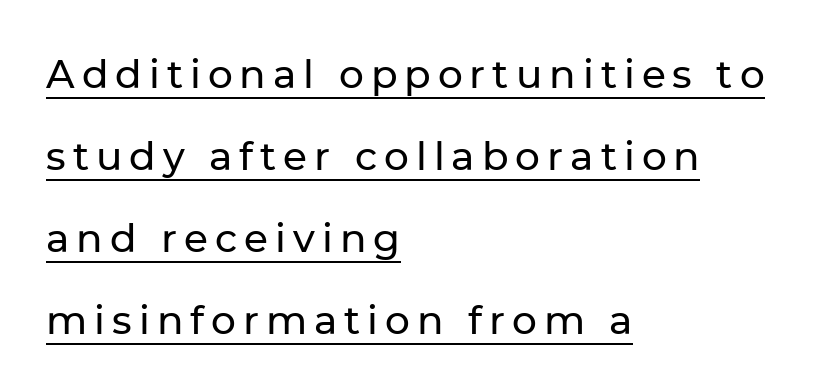
{"serif": "no", "italic": "no", "width": "normal", "stroke_contrast": "low", "x_height": "medium", "monospaced": "no", "underline": "yes", "align": "left", "line_spacing": "loose", "line_spacing_ratio": 2.1, "glyph_px": 39}
